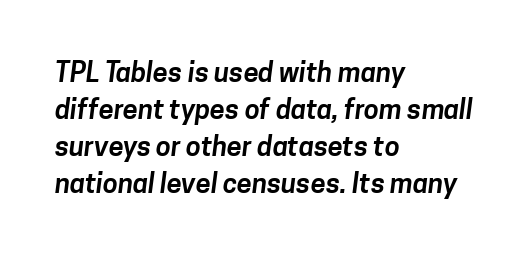
The lines are quadded left. The passage shown stacks its lines at a standard gap. Type without underlining. The passage shown has conventional tracking throughout.
